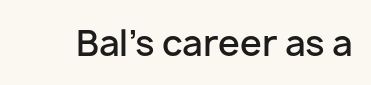
Q: Is the text bold? A: Semi-bold.
Q: Is the text italic (slanted)? A: No, it is upright.
Q: Is the typeface a serif or a sans-serif typeface? A: Sans-serif.
Q: Is the text underlined? A: No.
Q: Is the spacing between letters normal or unusually wide? A: Normal.
Q: Width (condensed, normal, or wide)? A: Normal.
Q: Stroke contrast? A: Low.
Q: x-height? A: Medium.
Q: Monospaced? A: No.
